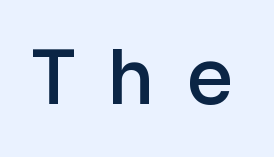
The image shows 75 px semibold sans-serif type, upright; set unusually wide letter spacing (+0.41 em), not underlined; low stroke contrast and a medium x-height.
